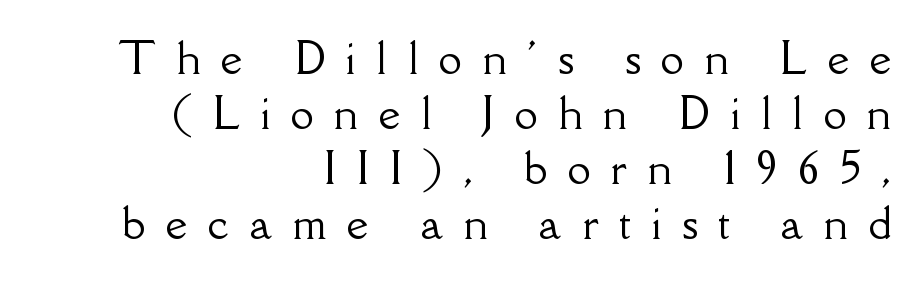
Do the characters align in a grid? No, the font is proportional. Interline gaps are of average width in this sample. Classification — serif. No word sits above an underline. Horizontal alignment here is rightward, an uncommon choice for prose.
